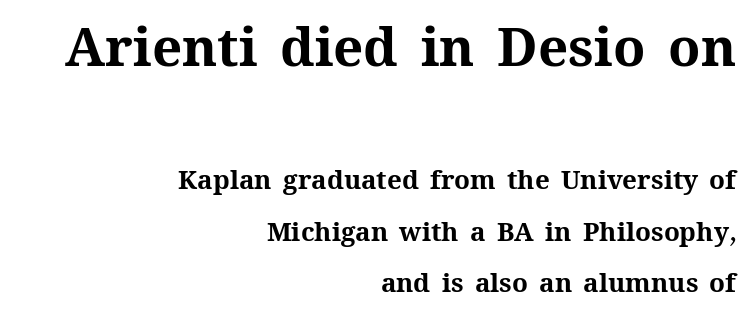
Q: Is the text bold? A: Yes.
Q: Is the text italic (slanted)? A: No, it is upright.
Q: Is the text underlined? A: No.
Q: How is the paragraph aligned? A: Right-aligned.
Q: Is the spacing between letters normal or unusually wide? A: Normal.
Q: Is the spacing between lines tight, normal or loose? A: Loose.
Q: Which block of text is set in a larger size, the first (top) or the second (bottom)? A: The first (top) one.
Q: Width (condensed, normal, or wide)? A: Normal.
Q: Stroke contrast? A: Medium.
Q: x-height? A: Medium.
Q: Monospaced? A: No.
